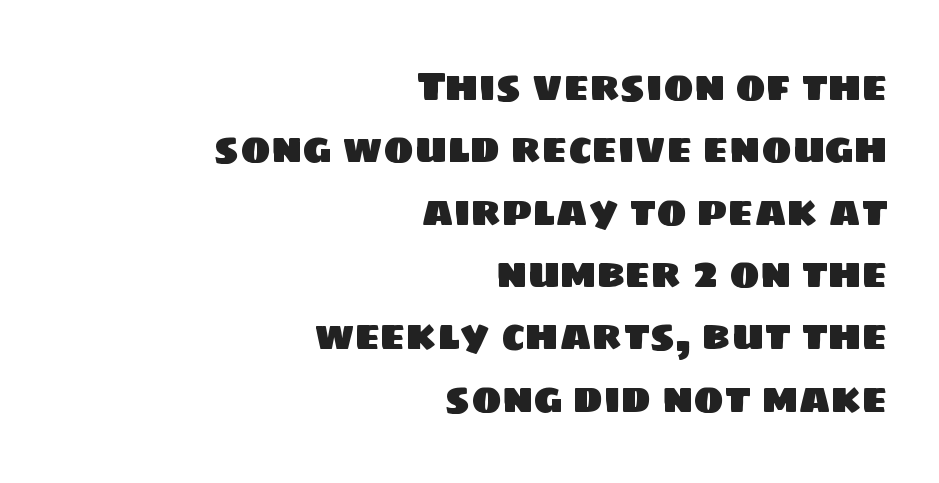
The image shows 41 px sans-serif type; set right-aligned, normal line spacing (1.52x), normal letter spacing, not underlined; low stroke contrast and a large x-height.
